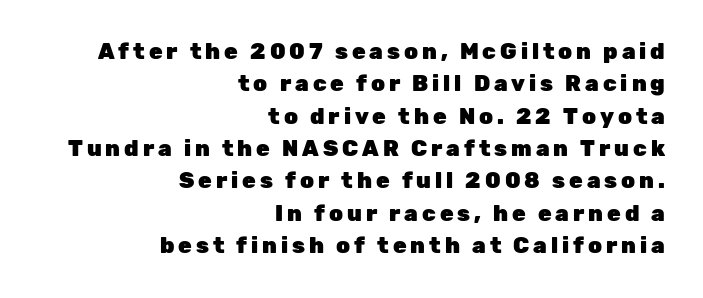
Vertically, the passage feels balanced, rows spaced as you'd expect. A student would call this right alignment; a typographer would say flush right, rag left. Just letters on the line, the space beneath them empty. This is heavy type, rendered in bold. Characters remain perfectly vertical along every line.
